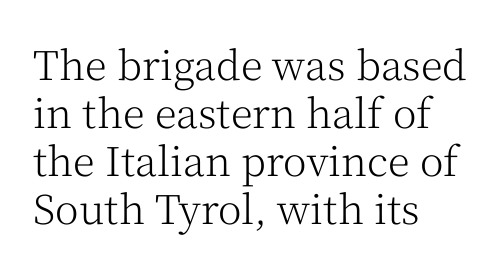
Q: Is the text bold? A: No.
Q: Is the text italic (slanted)? A: No, it is upright.
Q: Is the typeface a serif or a sans-serif typeface? A: Serif.
Q: Is the text underlined? A: No.
Q: How is the paragraph aligned? A: Left-aligned.
Q: Is the spacing between letters normal or unusually wide? A: Normal.
Q: Width (condensed, normal, or wide)? A: Normal.
Q: Stroke contrast? A: Medium.
Q: x-height? A: Medium.
Q: Monospaced? A: No.
